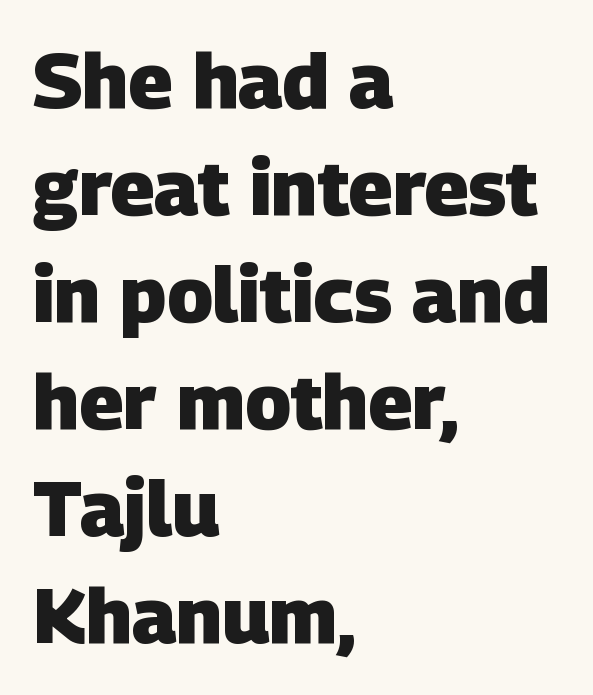
{"serif": "no", "bold": "yes", "weight": "heavy", "width": "normal", "stroke_contrast": "low", "x_height": "large", "monospaced": "no", "underline": "no", "align": "left", "line_spacing": "normal", "line_spacing_ratio": 1.39, "letter_spacing": "normal", "letter_spacing_em": 0.0, "glyph_px": 77}
